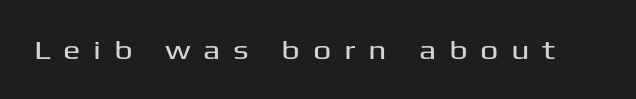
{"italic": "no", "underline": "no", "letter_spacing": "wide", "letter_spacing_em": 0.48, "glyph_px": 26}
